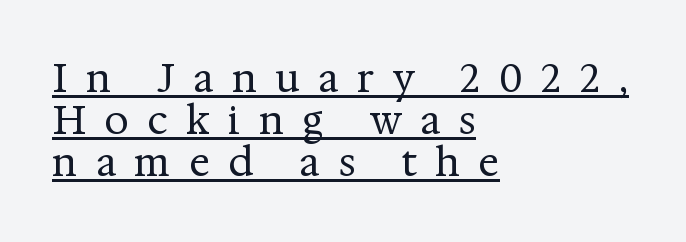
{"serif": "yes", "italic": "no", "bold": "no", "weight": "regular", "width": "normal", "stroke_contrast": "medium", "x_height": "medium", "monospaced": "no", "underline": "yes", "align": "left", "line_spacing": "tight", "line_spacing_ratio": 1.08, "letter_spacing": "wide", "letter_spacing_em": 0.47, "glyph_px": 39}
